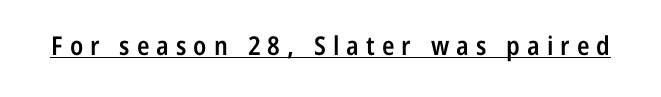
{"italic": "no", "bold": "semi", "underline": "yes", "letter_spacing": "wide", "letter_spacing_em": 0.27, "glyph_px": 26}
